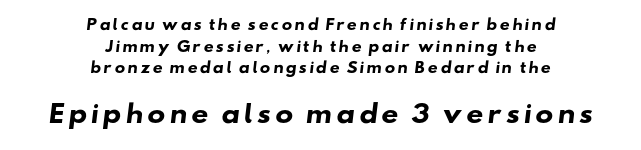
The image shows 24 px bold type; set centered, normal line spacing (1.55x), not underlined; the second (bottom) block is 1.71x larger.
